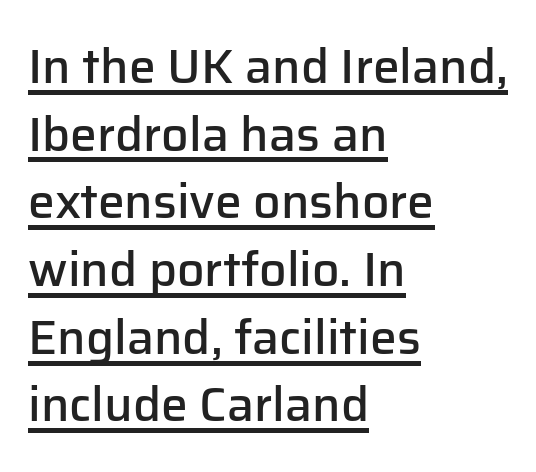
{"serif": "no", "italic": "no", "bold": "semi", "weight": "semibold", "width": "normal", "stroke_contrast": "low", "x_height": "medium", "monospaced": "no", "underline": "yes", "align": "left", "line_spacing": "normal", "line_spacing_ratio": 1.41, "letter_spacing": "normal", "letter_spacing_em": 0.0, "glyph_px": 48}
